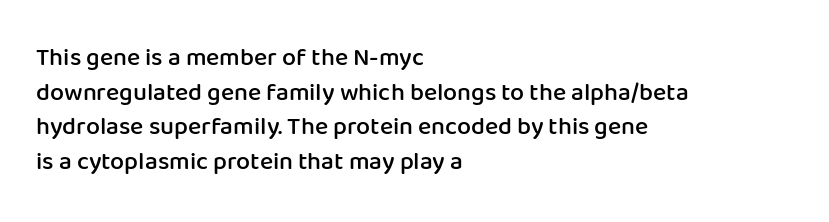
Quick note: underline off. The block of text has a typical density, with ordinary space between rows. Does the lettering tilt? It doesn't — this is upright. Characters follow at the spacing the type designer built in.
